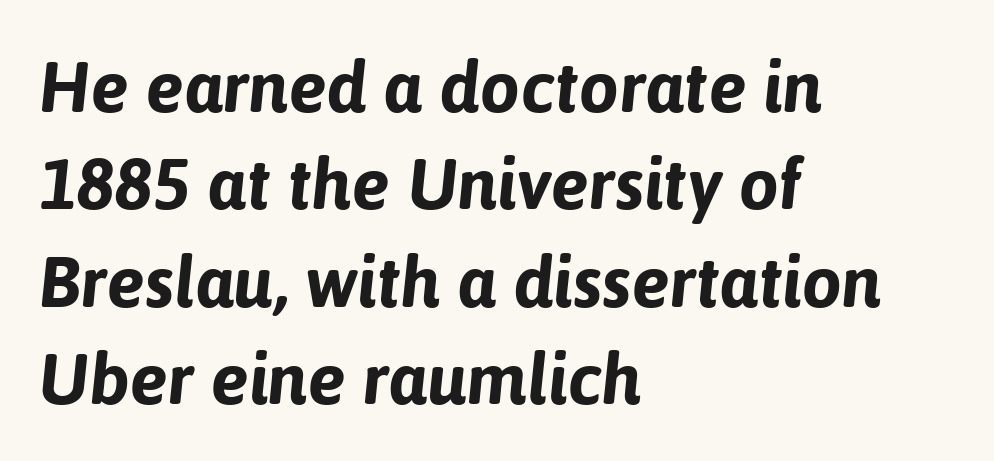
Observe the ordinary spacing: letters are neighbours, not strangers. Short and long lines alike share a common starting point at left. The string is rendered with underlining switched off. Every letter is thick-stroked: bold, no question. In terms of leading, this rendering sits right in the middle. The rendering uses natural spacing where letterforms have individual widths.
